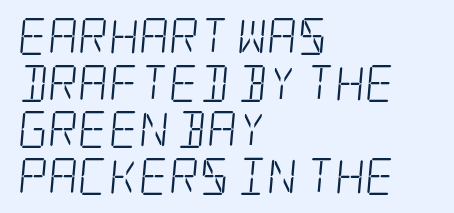
{"serif": "yes", "bold": "no", "weight": "light", "width": "condensed", "stroke_contrast": "low", "x_height": "large", "underline": "no", "align": "left", "line_spacing": "normal", "line_spacing_ratio": 1.26, "letter_spacing": "normal", "letter_spacing_em": 0.0, "glyph_px": 37}
